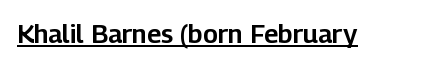
Q: Is the text italic (slanted)? A: No, it is upright.
Q: Is the text underlined? A: Yes.
Q: Is the spacing between letters normal or unusually wide? A: Normal.
